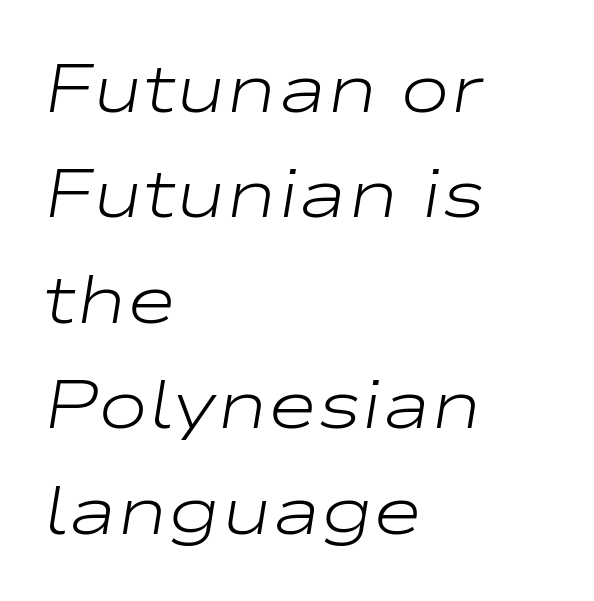
Stems here are at most as thick as an everyday book face. The passage shown stacks its lines at a standard gap. Do the characters align in a grid? No, the font is proportional. The text block is weighted toward the left margin, trailing off unevenly rightward. Lines of text with bare space underneath. If you drew a line through each stem, it would be angled.
